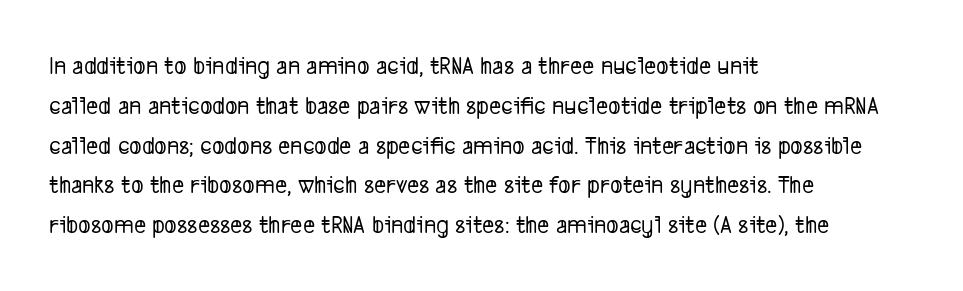
Successive baselines arrive at the customary interval. No extra tracking has been applied to these lines. Reading down the block, your eye returns to a fixed left position each line. The foot of each line stays bare and open.
